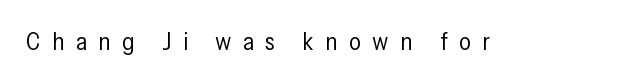
Q: Is the text bold? A: No.
Q: Is the text italic (slanted)? A: No, it is upright.
Q: Is the text underlined? A: No.
Q: Is the spacing between letters normal or unusually wide? A: Unusually wide.
